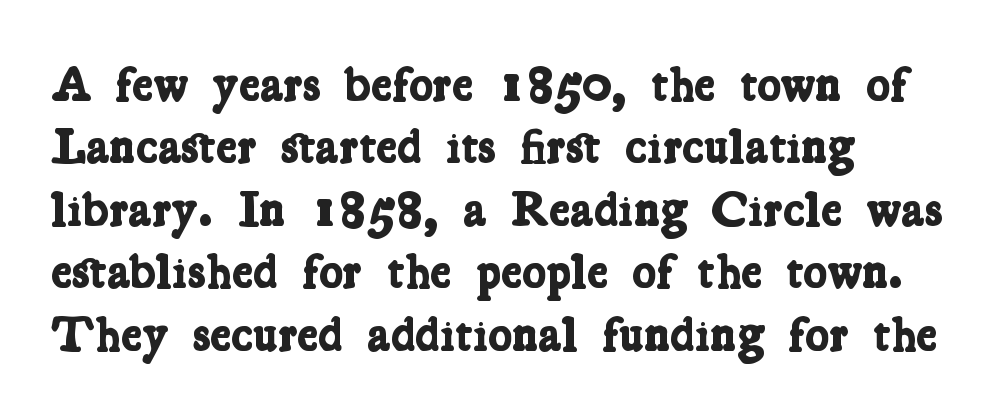
The image shows 50 px bold, condensed serif type; set left-aligned, normal line spacing (1.25x), normal letter spacing, not underlined; low stroke contrast and a medium x-height.
